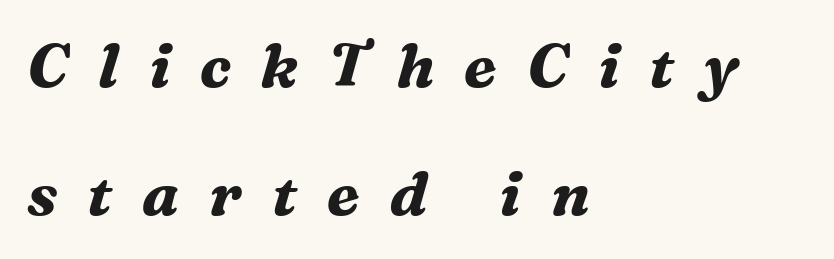
Q: Is the text bold? A: Yes.
Q: Is the text italic (slanted)? A: Yes, it leans right by about 16 degrees.
Q: Is the typeface a serif or a sans-serif typeface? A: Serif.
Q: Is the text underlined? A: No.
Q: How is the paragraph aligned? A: Left-aligned.
Q: Is the spacing between letters normal or unusually wide? A: Unusually wide.
Q: Is the spacing between lines tight, normal or loose? A: Loose.
Q: Width (condensed, normal, or wide)? A: Normal.
Q: Stroke contrast? A: Medium.
Q: x-height? A: Medium.
Q: Monospaced? A: No.
